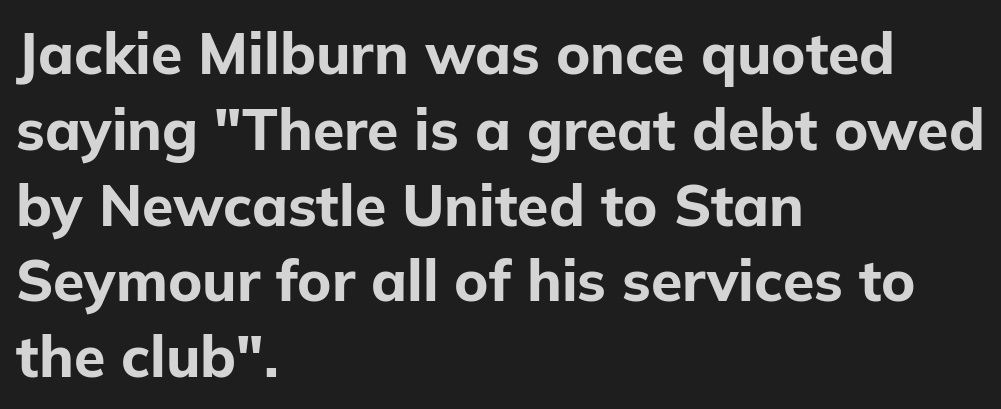
The image shows 57 px bold sans-serif type, upright; set left-aligned, normal line spacing (1.33x), normal letter spacing, not underlined; low stroke contrast and a medium x-height.
